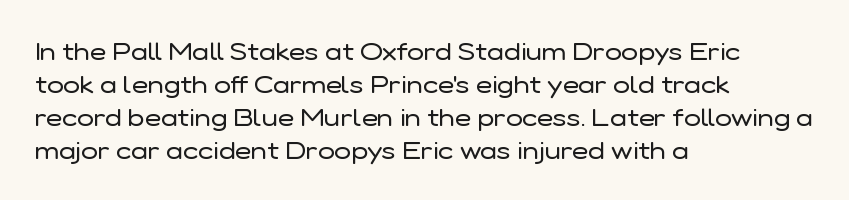
The image shows 25 px text type, upright; set left-aligned, normal line spacing (1.32x), normal letter spacing, not underlined.
